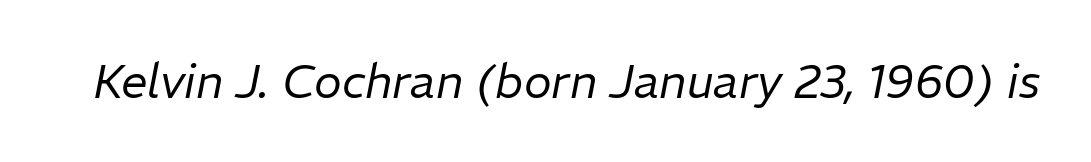
Q: Is the text bold? A: No.
Q: Is the text italic (slanted)? A: Yes, it leans right by about 11 degrees.
Q: Is the text underlined? A: No.
Q: Is the spacing between letters normal or unusually wide? A: Normal.
Q: Width (condensed, normal, or wide)? A: Normal.
Q: Stroke contrast? A: Low.
Q: x-height? A: Medium.
Q: Monospaced? A: No.
